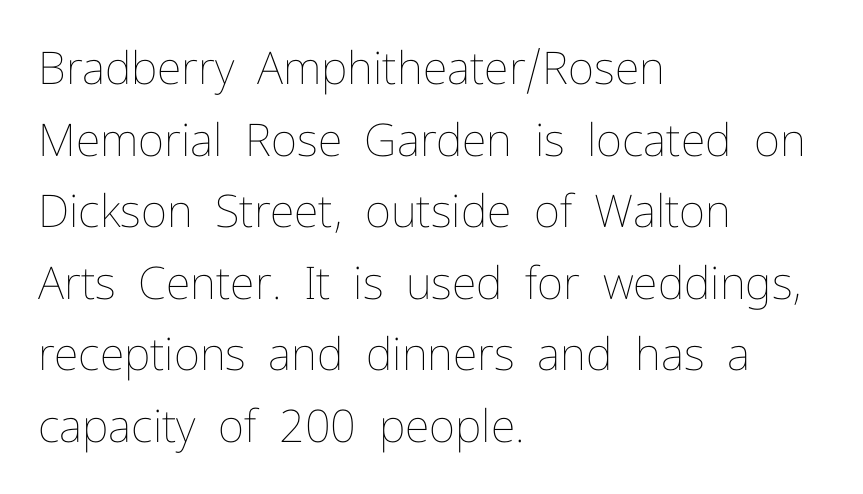
The image shows 45 px thin type, upright; set left-aligned, normal line spacing (1.59x), normal letter spacing, not underlined; low stroke contrast and a medium x-height.
